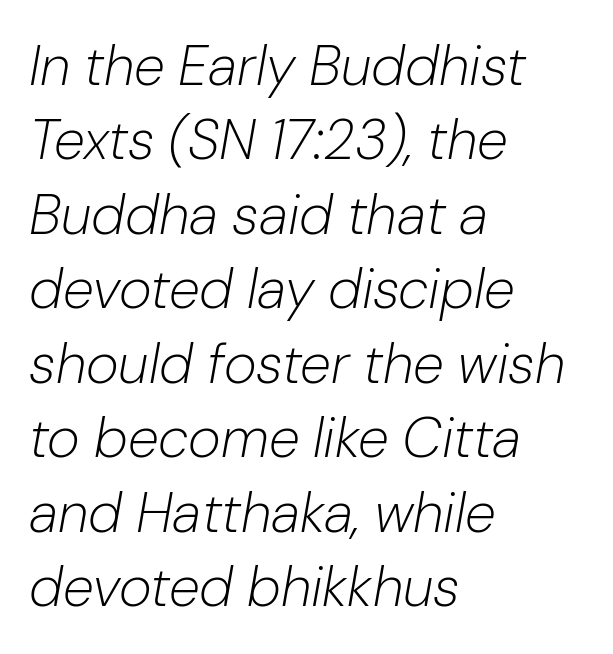
The image shows 56 px light type, italic (leaning right); set left-aligned, normal line spacing (1.33x), normal letter spacing, not underlined; low stroke contrast and a medium x-height.
